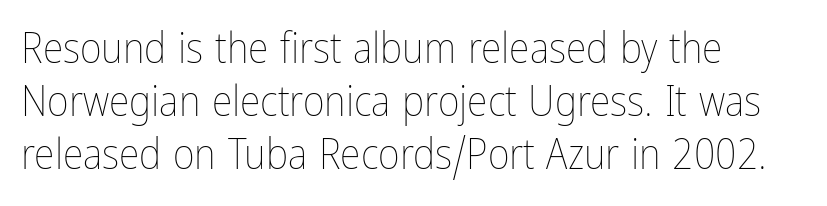
Caption: face not bold, strokes unweighted. Notice how the passage keeps a crisp vertical edge on the left only. Character widths vary here, with narrow letters taking less room than wide ones. The gaps between neighbouring characters are ordinary and unremarkable. Has an underline been added? It has not. Summary of vertical rhythm: regular, with standard interline spacing.
